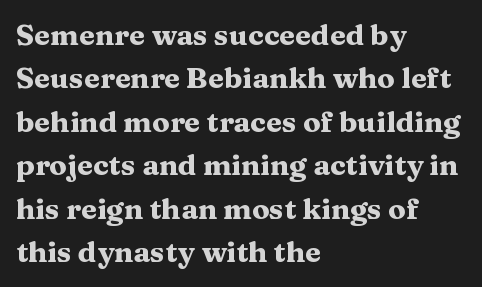
The image shows 29 px heavy, wide serif type, upright; set left-aligned, normal line spacing (1.5x), normal letter spacing, not underlined; medium stroke contrast and a medium x-height.
